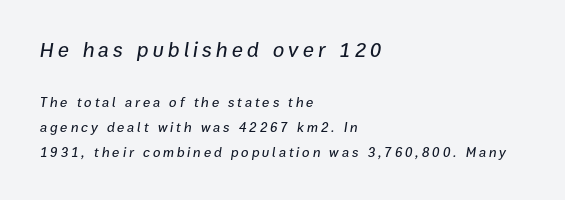
{"italic": "yes", "lean": "right", "slant_degrees": 9, "underline": "no", "align": "left", "line_spacing_ratio": 1.8, "larger_block": "first", "size_ratio": 1.5, "glyph_px": 21}
